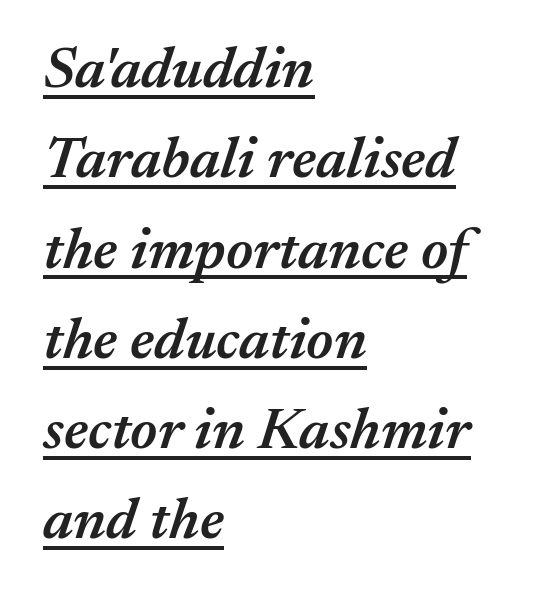
The image shows 59 px semibold type, italic (leaning right); set left-aligned, normal line spacing (1.53x), normal letter spacing, underlined; medium stroke contrast and a medium x-height.
